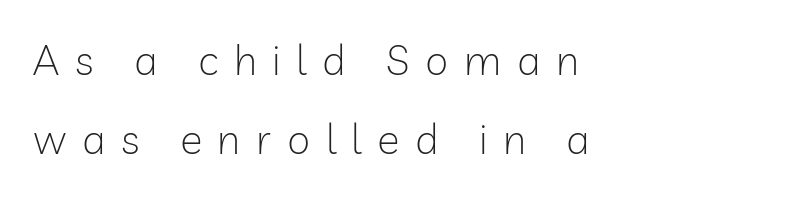
The image shows 42 px light sans-serif type, upright; set left-aligned, line spacing 1.88x, unusually wide letter spacing (+0.37 em), not underlined; low stroke contrast and a medium x-height.
